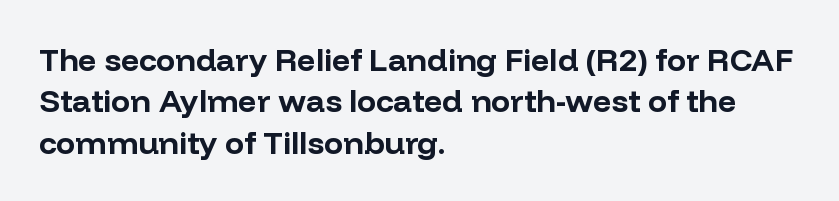
Spacing verdict: proportional, widths tailored to each character. Letter spacing: default. Stroke thickness is high; the sample reads as a true bold. These lines stack with their left ends in a neat column.
